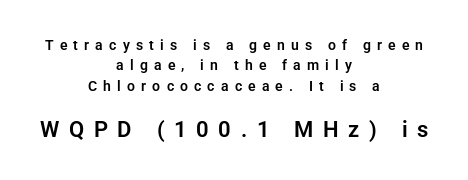
The image shows 22 px text type, upright; set centered, normal line spacing (1.46x), unusually wide letter spacing (+0.44 em), not underlined; the second (bottom) block is 1.57x larger.
